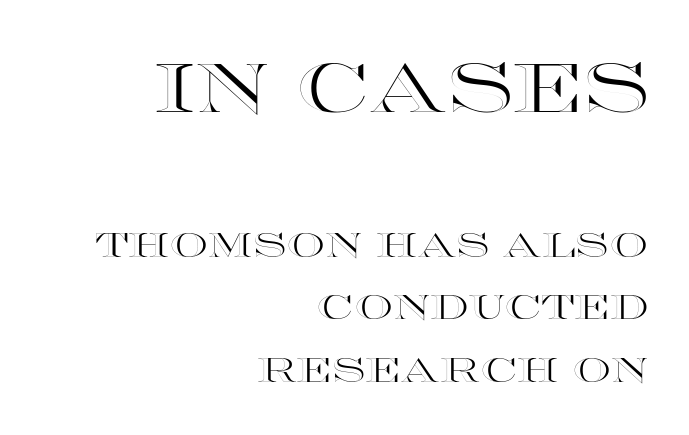
Scale decreases going downward across the two blocks. Casual observation: everything's shoved over to the right. Here the designer chose a conventional face with non-uniform glyph widths. Each row of text sits above clean, open space.
